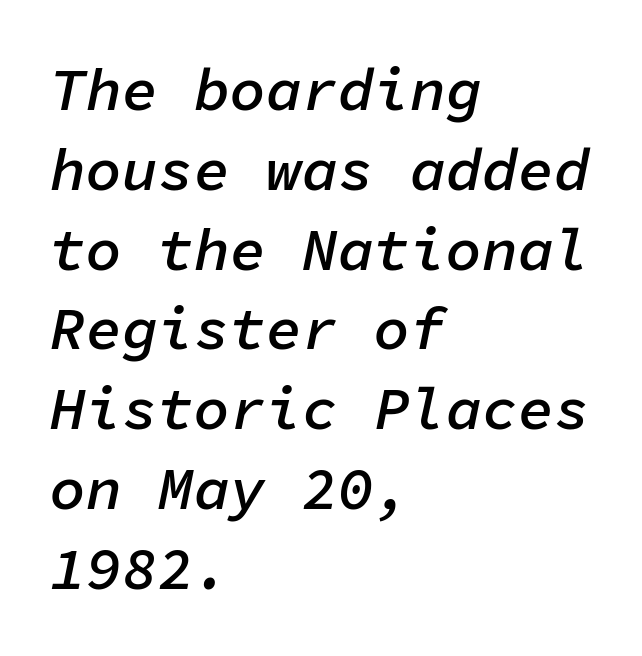
{"italic": "yes", "lean": "right", "slant_degrees": 11, "bold": "semi", "weight": "semibold", "width": "normal", "stroke_contrast": "low", "x_height": "medium", "monospaced": "yes", "underline": "no", "align": "left", "line_spacing": "normal", "line_spacing_ratio": 1.33, "letter_spacing": "normal", "letter_spacing_em": 0.0, "glyph_px": 60}
